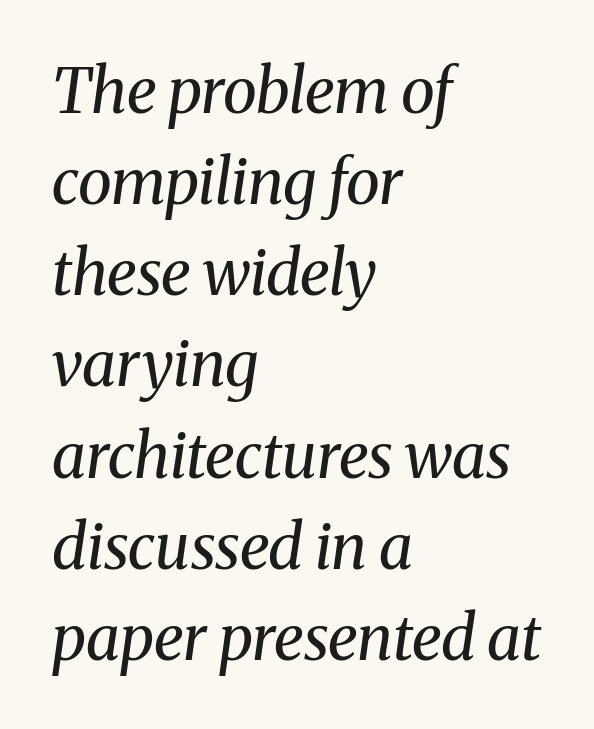
Q: Is the text bold? A: No.
Q: Is the text italic (slanted)? A: Yes, it leans right by about 8 degrees.
Q: Is the typeface a serif or a sans-serif typeface? A: Serif.
Q: Is the text underlined? A: No.
Q: How is the paragraph aligned? A: Left-aligned.
Q: Is the spacing between letters normal or unusually wide? A: Normal.
Q: Is the spacing between lines tight, normal or loose? A: Normal.
Q: Width (condensed, normal, or wide)? A: Normal.
Q: Stroke contrast? A: Medium.
Q: x-height? A: Medium.
Q: Monospaced? A: No.
